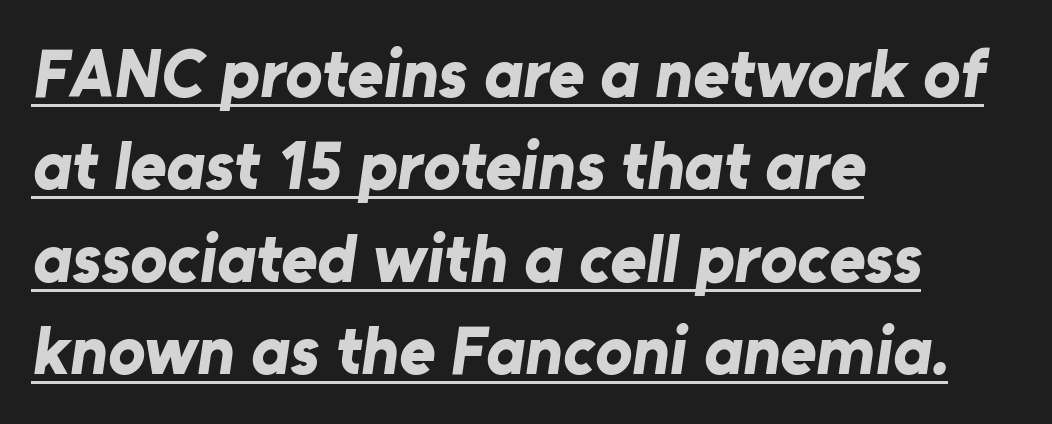
Q: Is the text bold? A: Yes.
Q: Is the typeface a serif or a sans-serif typeface? A: Sans-serif.
Q: Is the text underlined? A: Yes.
Q: How is the paragraph aligned? A: Left-aligned.
Q: Is the spacing between letters normal or unusually wide? A: Normal.
Q: Is the spacing between lines tight, normal or loose? A: Normal.
Q: Width (condensed, normal, or wide)? A: Normal.
Q: Stroke contrast? A: Low.
Q: x-height? A: Medium.
Q: Monospaced? A: No.
